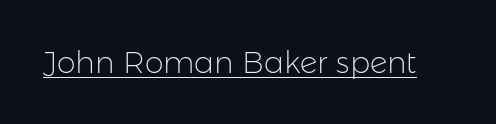
The image shows 30 px light sans-serif type, upright; set normal letter spacing, underlined; low stroke contrast and a medium x-height.
